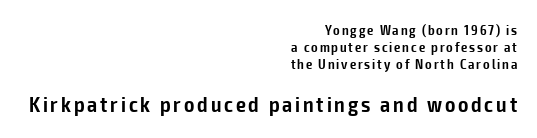
Where is the straight margin? On the right. The area under the type is left untouched. The following chunk of copy outweighs the initial chunk in type size. Stroke thickness is moderately raised; the sample reads as semibold.
